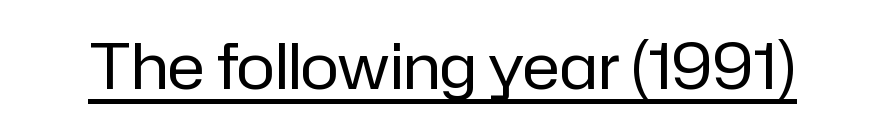
Q: Is the text bold? A: No.
Q: Is the text italic (slanted)? A: No, it is upright.
Q: Is the typeface a serif or a sans-serif typeface? A: Sans-serif.
Q: Is the text underlined? A: Yes.
Q: Is the spacing between letters normal or unusually wide? A: Normal.
Q: Width (condensed, normal, or wide)? A: Normal.
Q: Stroke contrast? A: Low.
Q: x-height? A: Medium.
Q: Monospaced? A: No.
